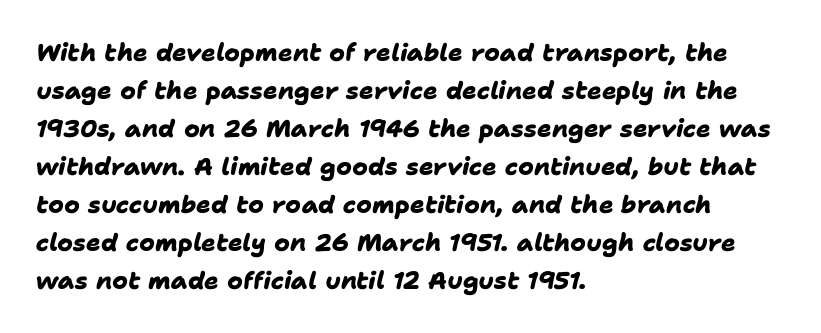
{"bold": "yes", "underline": "no", "align": "left", "line_spacing": "normal", "line_spacing_ratio": 1.58, "letter_spacing": "normal", "letter_spacing_em": 0.0, "glyph_px": 24}
